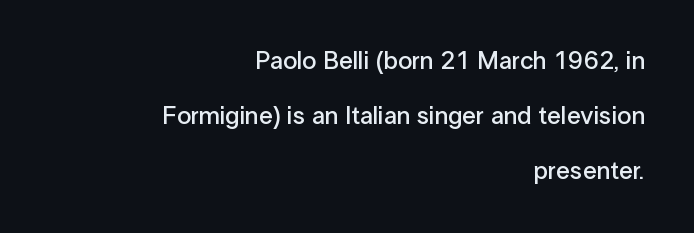
Q: Is the text bold? A: Semi-bold.
Q: Is the text italic (slanted)? A: No, it is upright.
Q: Is the text underlined? A: No.
Q: How is the paragraph aligned? A: Right-aligned.
Q: Is the spacing between letters normal or unusually wide? A: Normal.
Q: Is the spacing between lines tight, normal or loose? A: Loose.
